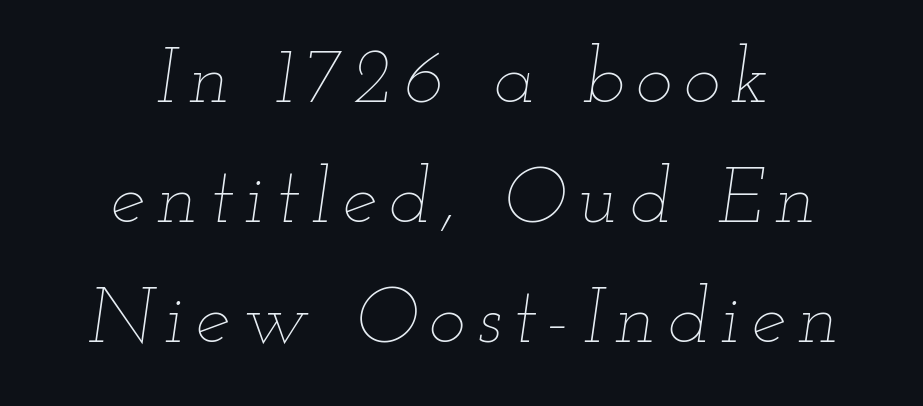
Q: Is the text bold? A: No.
Q: Is the text italic (slanted)? A: Yes, it leans right by about 12 degrees.
Q: Is the text underlined? A: No.
Q: How is the paragraph aligned? A: Centered.
Q: Is the spacing between lines tight, normal or loose? A: Normal.
Q: Width (condensed, normal, or wide)? A: Wide.
Q: Stroke contrast? A: Low.
Q: x-height? A: Small.
Q: Monospaced? A: No.
